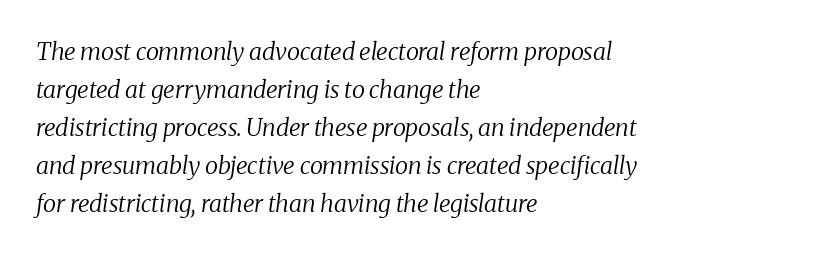
Q: Is the text bold? A: No.
Q: Is the text italic (slanted)? A: Yes, it leans right by about 8 degrees.
Q: Is the text underlined? A: No.
Q: How is the paragraph aligned? A: Left-aligned.
Q: Is the spacing between letters normal or unusually wide? A: Normal.
Q: Is the spacing between lines tight, normal or loose? A: Normal.
